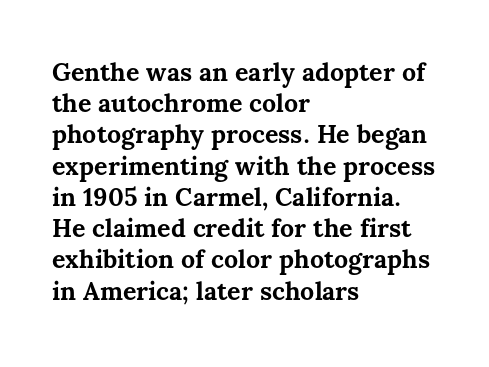
The image shows 25 px bold type, upright; set left-aligned, normal line spacing (1.25x), normal letter spacing, not underlined.
